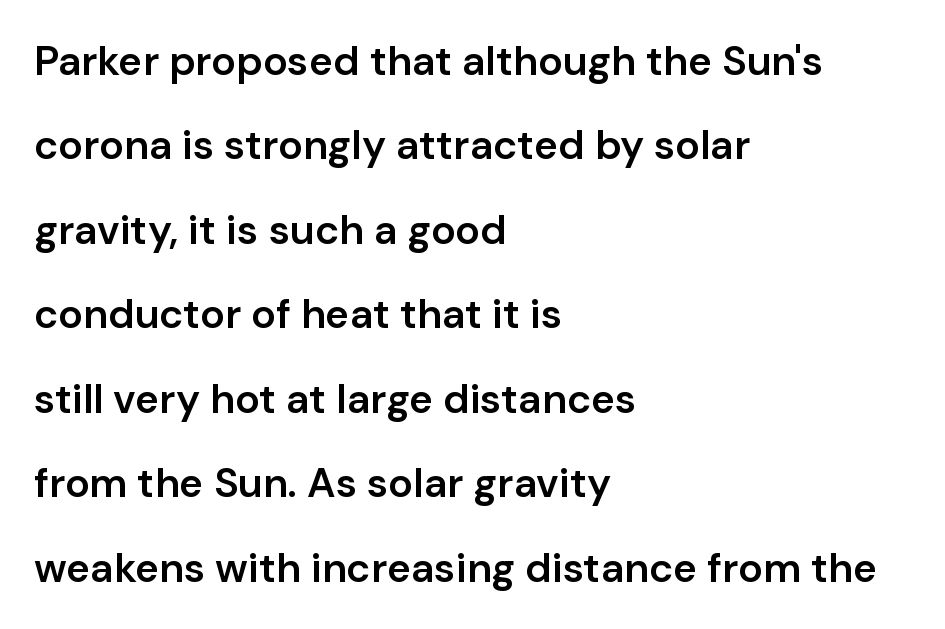
Q: Is the text bold? A: Semi-bold.
Q: Is the text italic (slanted)? A: No, it is upright.
Q: Is the typeface a serif or a sans-serif typeface? A: Sans-serif.
Q: Is the text underlined? A: No.
Q: How is the paragraph aligned? A: Left-aligned.
Q: Is the spacing between letters normal or unusually wide? A: Normal.
Q: Is the spacing between lines tight, normal or loose? A: Loose.
Q: Width (condensed, normal, or wide)? A: Normal.
Q: Stroke contrast? A: Low.
Q: x-height? A: Medium.
Q: Monospaced? A: No.
